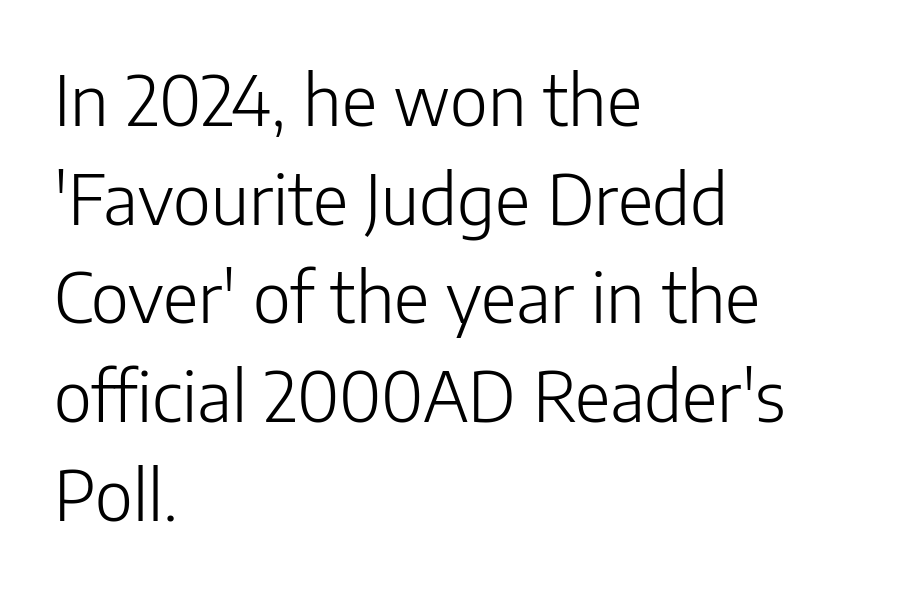
Every character sits straight up, as roman type does. Glance below the letters and you will spot only blank space. Leading: standard. No feet cap the strokes, marking this as sans-serif type. These lines are rendered in a variable-pitch font.
